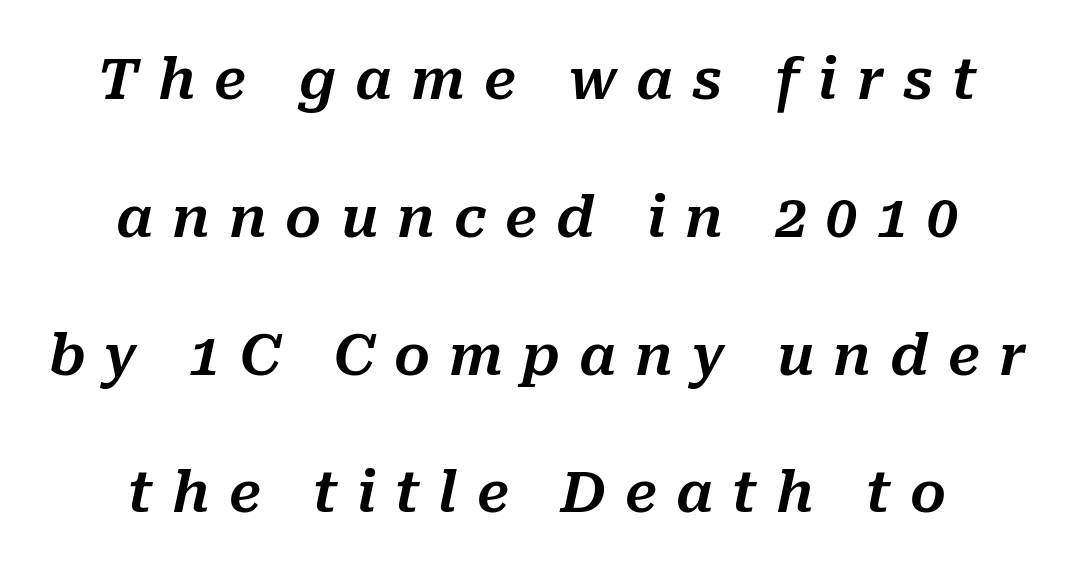
Short note: letters widely spaced. These lines are rendered in a variable-pitch font. This sample trades compactness for vertical openness between lines. The area under the type is left untouched. When letters slant like this, we call the style italic.
